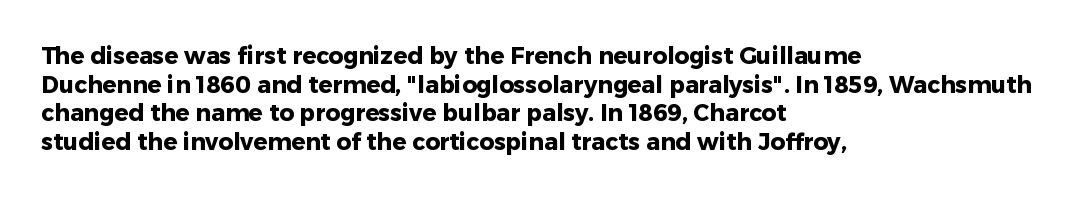
Every character sits straight up, as roman type does. Stroke thickness is high; the sample reads as a true bold. Inter-character spacing is left at the font's built-in metrics. Casual observation: everything's shoved over to the left. The specimen omits any rule beneath the text block's lines.
